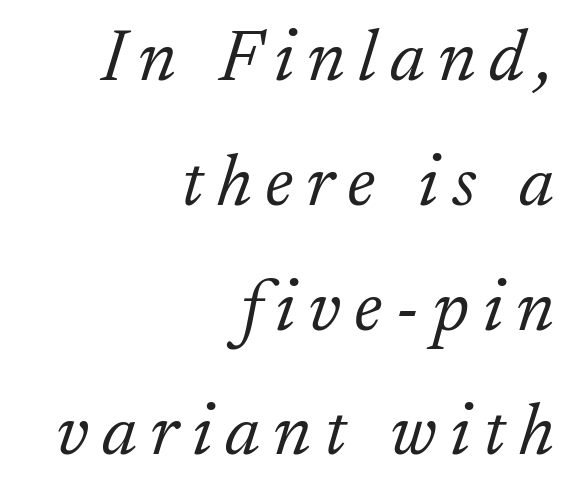
{"serif": "yes", "italic": "yes", "lean": "right", "slant_degrees": 17, "bold": "no", "weight": "light", "width": "normal", "stroke_contrast": "low", "x_height": "small", "monospaced": "no", "underline": "no", "align": "right", "line_spacing_ratio": 1.71, "glyph_px": 73}
